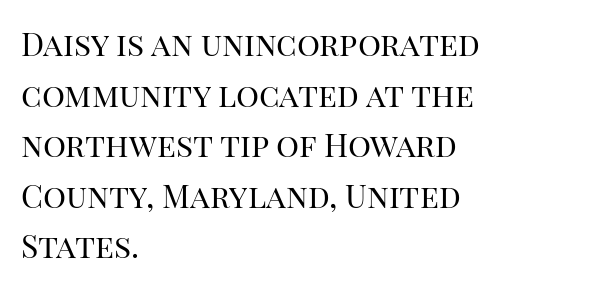
The image shows 32 px regular-weight serif type, upright; set left-aligned, normal line spacing (1.58x), normal letter spacing, not underlined; high stroke contrast and a large x-height.
